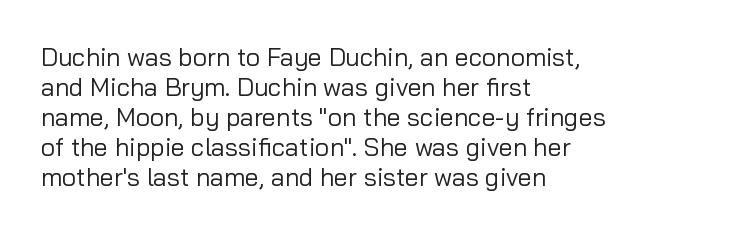
The image shows 25 px text type, upright; set left-aligned, line spacing 1.2x, normal letter spacing, not underlined.
